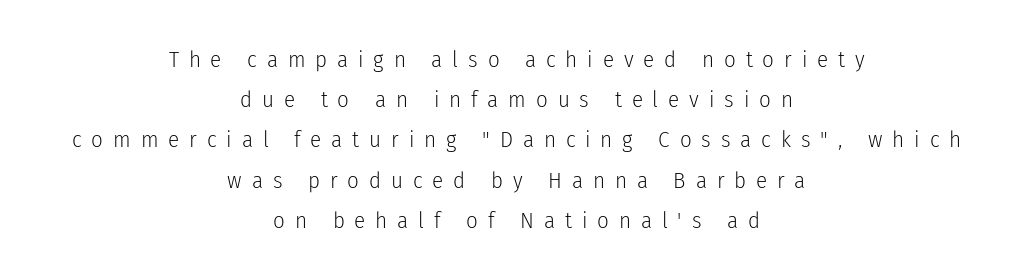
Q: Is the text bold? A: No.
Q: Is the text italic (slanted)? A: No, it is upright.
Q: Is the text underlined? A: No.
Q: How is the paragraph aligned? A: Centered.
Q: Is the spacing between letters normal or unusually wide? A: Unusually wide.
